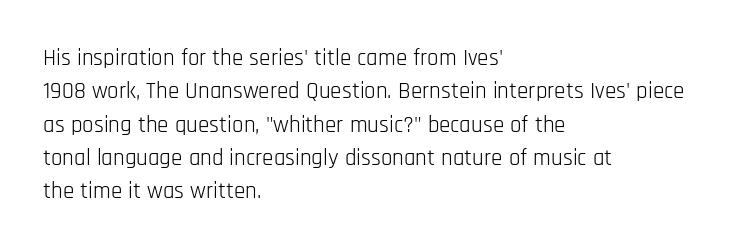
The image shows 23 px text type, upright; set left-aligned, normal line spacing (1.45x), normal letter spacing, not underlined.
